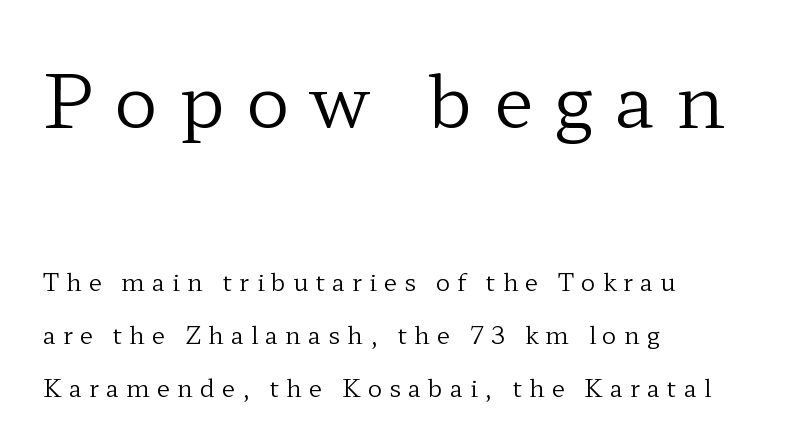
Note the varied advance widths — an 'i' is clearly narrower than an 'm'. Every row of glyphs begins at an identical x-position on the left. No extra ink here — the face is not bold. A clean baseline with only descenders dipping below it. The specimen reads as upright at a glance.
